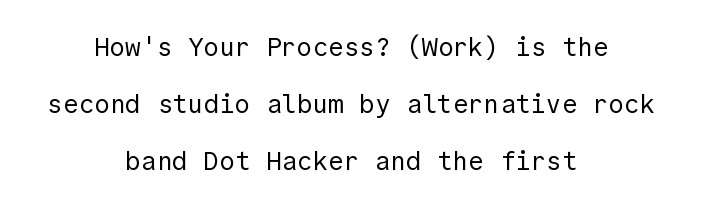
The image shows 26 px text type, upright; set centered, loose line spacing (2.2x), normal letter spacing, not underlined.
